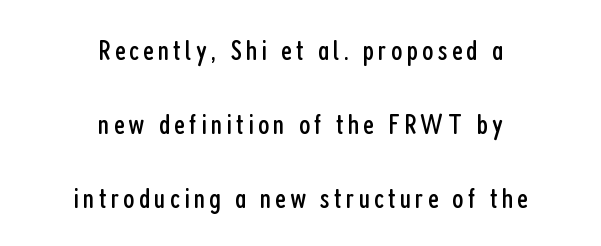
Q: Is the text bold? A: No.
Q: Is the text italic (slanted)? A: No, it is upright.
Q: Is the typeface a serif or a sans-serif typeface? A: Sans-serif.
Q: Is the text underlined? A: No.
Q: How is the paragraph aligned? A: Centered.
Q: Is the spacing between lines tight, normal or loose? A: Loose.
Q: Width (condensed, normal, or wide)? A: Condensed.
Q: Stroke contrast? A: Low.
Q: x-height? A: Medium.
Q: Monospaced? A: No.
